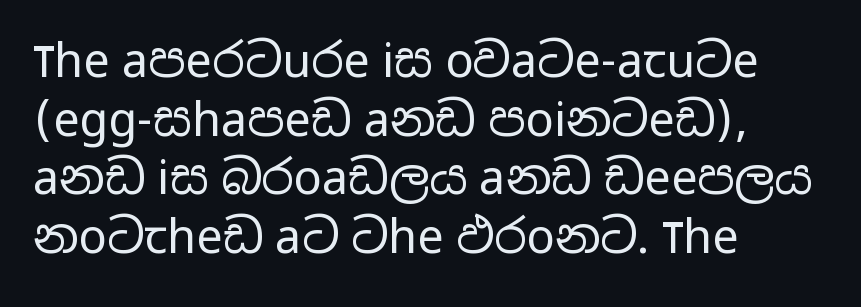
{"serif": "no", "italic": "no", "bold": "no", "weight": "regular", "width": "wide", "stroke_contrast": "low", "x_height": "medium", "monospaced": "no", "underline": "no", "align": "left", "line_spacing": "normal", "line_spacing_ratio": 1.25, "letter_spacing": "normal", "letter_spacing_em": 0.0, "glyph_px": 47}
